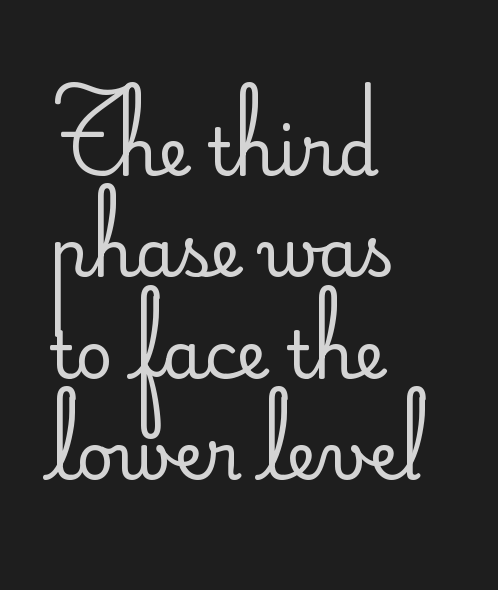
{"serif": "no", "italic": "no", "bold": "no", "weight": "regular", "width": "normal", "stroke_contrast": "low", "x_height": "small", "monospaced": "no", "underline": "no", "align": "left", "line_spacing": "normal", "line_spacing_ratio": 1.56, "letter_spacing": "normal", "letter_spacing_em": 0.0, "glyph_px": 65}
